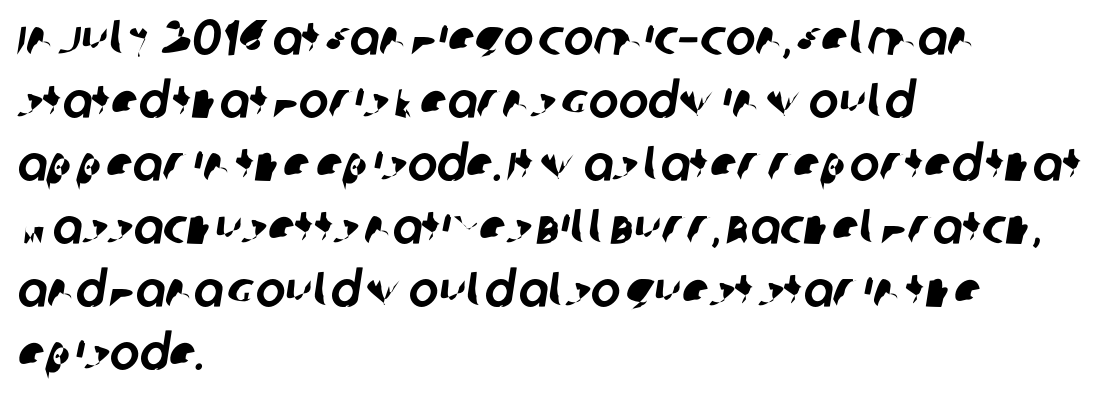
Q: Is the typeface a serif or a sans-serif typeface? A: Sans-serif.
Q: Is the text underlined? A: No.
Q: How is the paragraph aligned? A: Left-aligned.
Q: Is the spacing between letters normal or unusually wide? A: Normal.
Q: Is the spacing between lines tight, normal or loose? A: Normal.
Q: Width (condensed, normal, or wide)? A: Normal.
Q: Stroke contrast? A: Low.
Q: x-height? A: Large.
Q: Monospaced? A: No.
